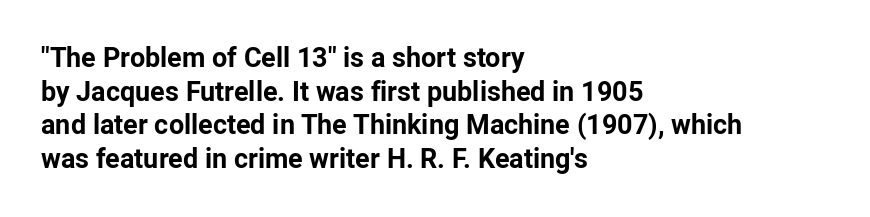
Its strokes are broad and dark, the hallmark of bold type. It's the straight-up-and-down kind of type. Regular leading. Caption: standard tracking, unaltered.
